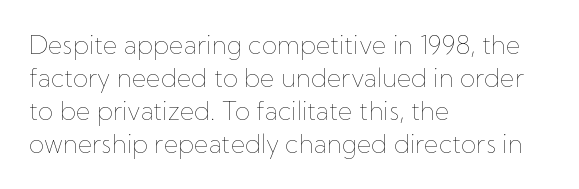
The image shows 25 px text type, upright; set left-aligned, normal line spacing (1.32x), normal letter spacing, not underlined.
